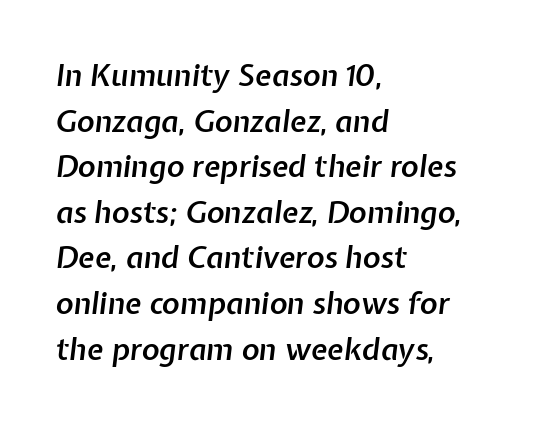
The image shows 30 px semibold type, italic (leaning right); set left-aligned, normal line spacing (1.52x), normal letter spacing, not underlined; low stroke contrast and a medium x-height.
